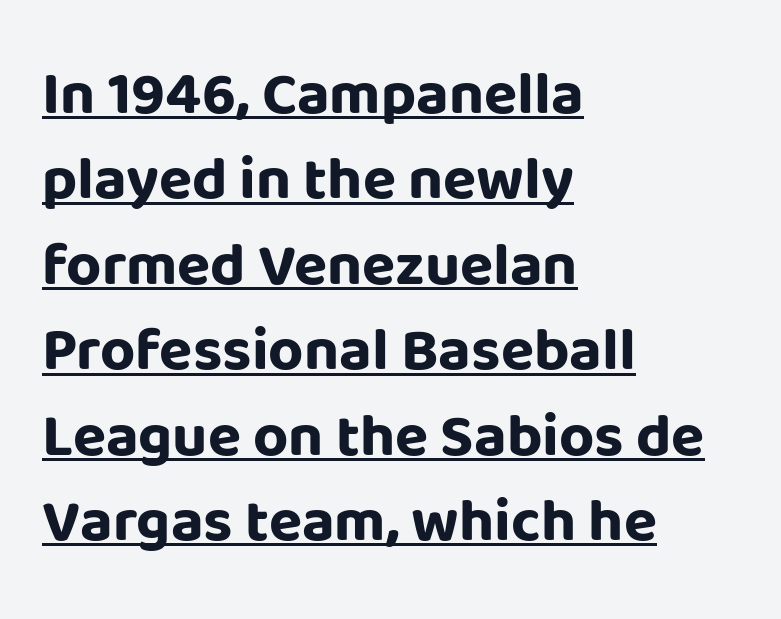
{"serif": "no", "italic": "no", "bold": "yes", "weight": "bold", "width": "normal", "stroke_contrast": "low", "x_height": "large", "monospaced": "no", "underline": "yes", "align": "left", "line_spacing": "normal", "line_spacing_ratio": 1.4, "letter_spacing": "normal", "letter_spacing_em": 0.0, "glyph_px": 61}
